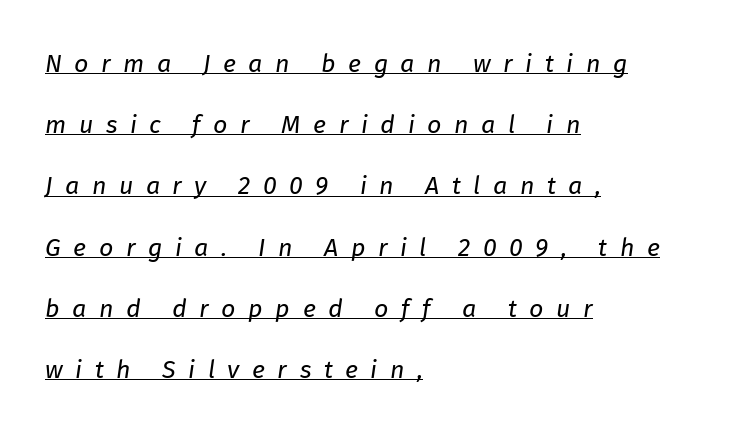
The image shows 25 px text type, italic (leaning right); set left-aligned, loose line spacing (2.45x), unusually wide letter spacing (+0.5 em), underlined.
